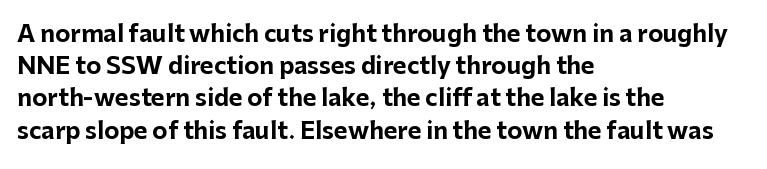
{"italic": "no", "bold": "yes", "underline": "no", "align": "left", "line_spacing": "normal", "line_spacing_ratio": 1.4, "letter_spacing": "normal", "letter_spacing_em": 0.0, "glyph_px": 23}
